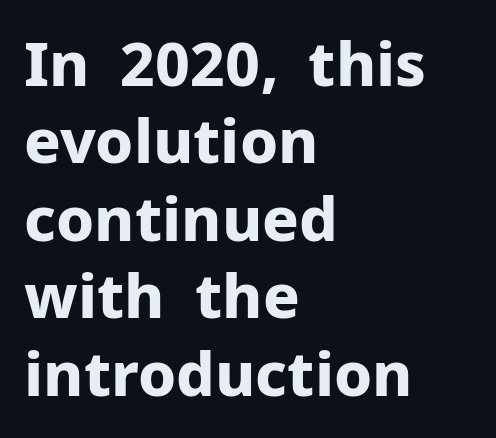
The image shows 61 px bold sans-serif type, upright; set left-aligned, normal line spacing (1.27x), normal letter spacing, not underlined; low stroke contrast and a medium x-height.
